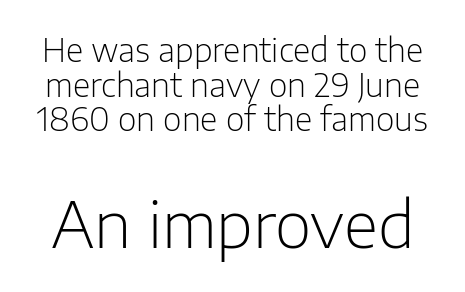
{"serif": "no", "italic": "no", "bold": "no", "weight": "light", "width": "normal", "stroke_contrast": "low", "x_height": "medium", "monospaced": "no", "underline": "no", "line_spacing": "tight", "line_spacing_ratio": 1.08, "letter_spacing": "normal", "letter_spacing_em": 0.0, "larger_block": "second", "size_ratio": 1.97, "glyph_px": 63}
